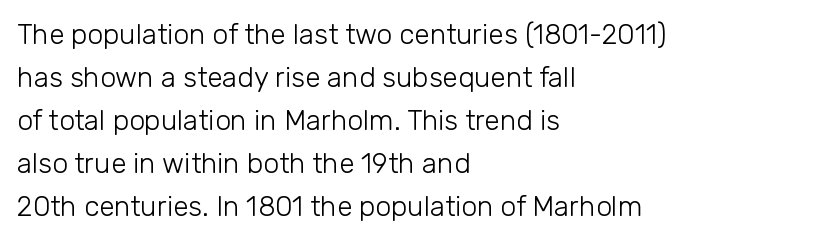
Designer's note — italics off, roman on. Is the letter spacing exaggerated? No — it looks like the ordinary default. The paragraph shown leans on its left margin. Underlining? Definitely not there. Proportional: the letters do not fall into vertical columns. In terms of letterform style, serifs are entirely absent.
